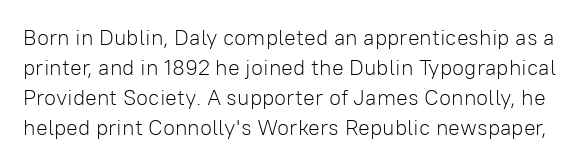
{"italic": "no", "bold": "no", "underline": "no", "line_spacing": "normal", "line_spacing_ratio": 1.37, "letter_spacing": "normal", "letter_spacing_em": 0.0, "glyph_px": 22}
